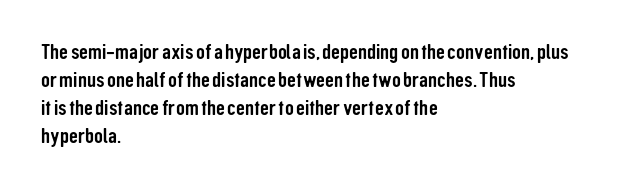
{"italic": "no", "underline": "no", "align": "left", "line_spacing": "normal", "line_spacing_ratio": 1.27, "letter_spacing": "normal", "letter_spacing_em": 0.0, "glyph_px": 22}
